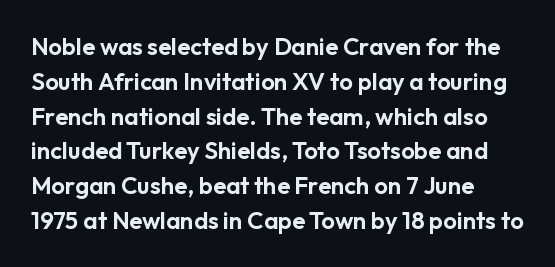
The image shows 24 px text type, upright; set left-aligned, normal line spacing (1.45x), normal letter spacing, not underlined.
